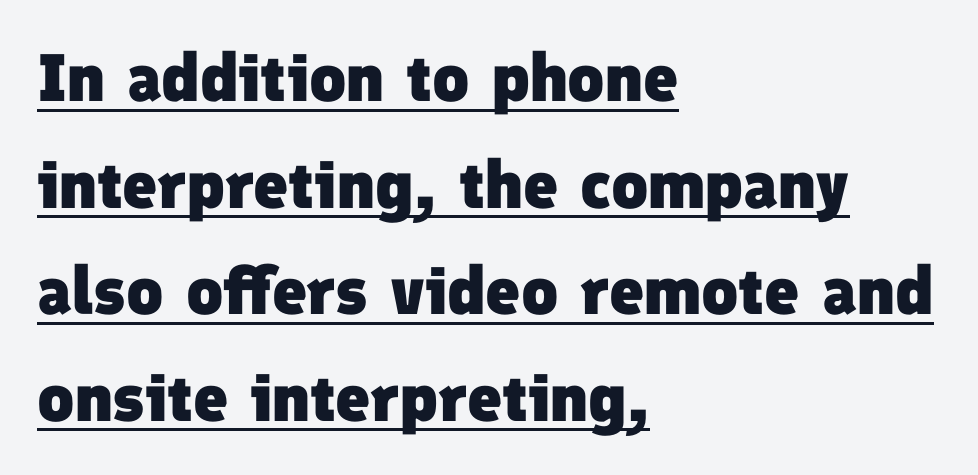
Spacing verdict: proportional, widths tailored to each character. Inter-character spacing is left at the font's built-in metrics. The sample has been set heavy, in full bold. The paragraph has a hard left edge and a soft right edge. Students, observe the line beneath the letters — that is underlining. Grotesque or geometric, the face here clearly has no serifs.
